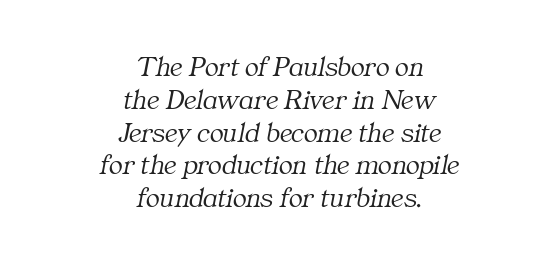
Looks like regular typesetting: each glyph gets only the width it needs. Spacing between characters is what you'd get straight out of the box. The words here are not underlined. Note: serifs present on the glyphs.
